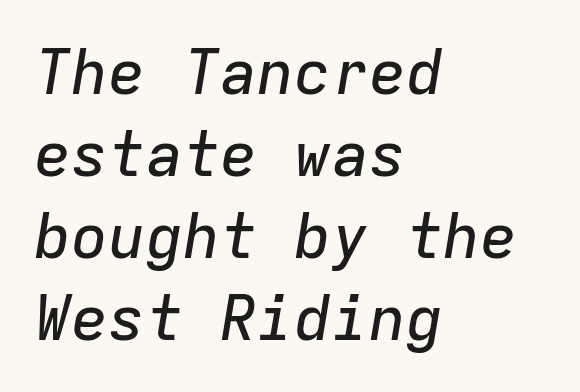
{"italic": "yes", "lean": "right", "slant_degrees": 9, "width": "normal", "stroke_contrast": "low", "x_height": "medium", "monospaced": "yes", "underline": "no", "align": "left", "line_spacing": "normal", "line_spacing_ratio": 1.32, "letter_spacing": "normal", "letter_spacing_em": 0.0, "glyph_px": 62}
